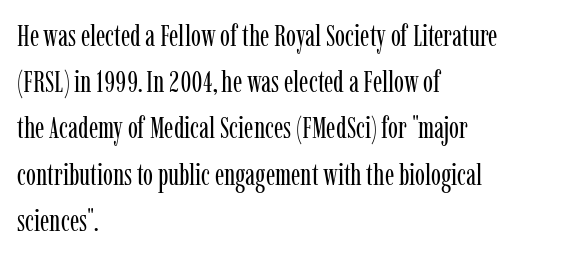
Q: Is the text bold? A: No.
Q: Is the text italic (slanted)? A: No, it is upright.
Q: Is the typeface a serif or a sans-serif typeface? A: Serif.
Q: Is the text underlined? A: No.
Q: How is the paragraph aligned? A: Left-aligned.
Q: Is the spacing between letters normal or unusually wide? A: Normal.
Q: Is the spacing between lines tight, normal or loose? A: Normal.
Q: Width (condensed, normal, or wide)? A: Condensed.
Q: Stroke contrast? A: Low.
Q: x-height? A: Medium.
Q: Monospaced? A: No.
